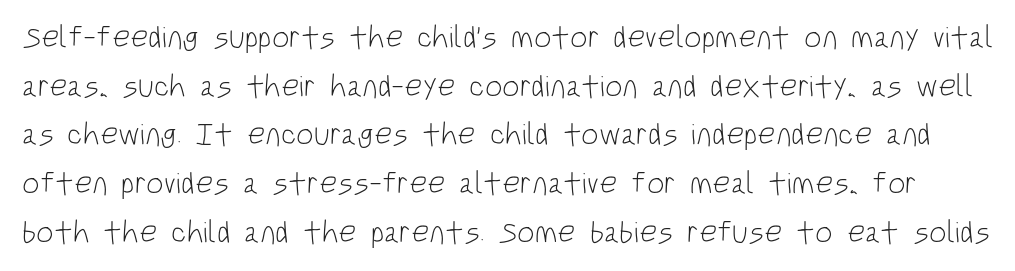
Q: Is the text bold? A: No.
Q: Is the text italic (slanted)? A: No, it is upright.
Q: Is the typeface a serif or a sans-serif typeface? A: Sans-serif.
Q: Is the text underlined? A: No.
Q: Is the spacing between letters normal or unusually wide? A: Normal.
Q: Is the spacing between lines tight, normal or loose? A: Normal.
Q: Width (condensed, normal, or wide)? A: Condensed.
Q: Stroke contrast? A: Low.
Q: x-height? A: Large.
Q: Monospaced? A: No.
